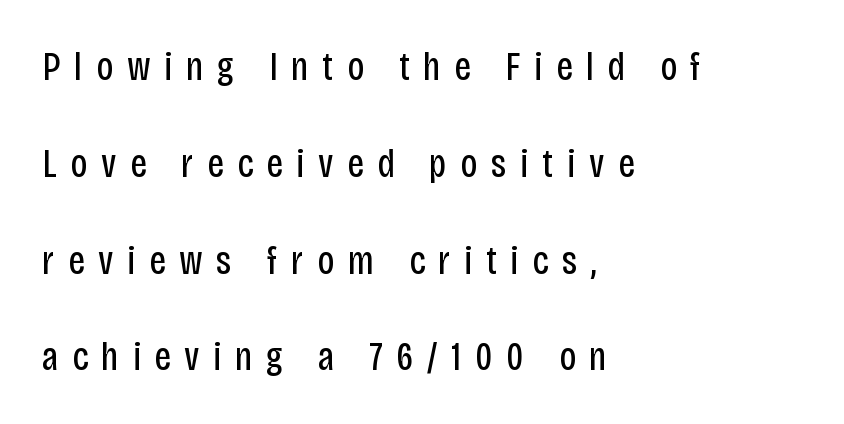
The image shows 40 px regular-weight, condensed sans-serif type, upright; set left-aligned, loose line spacing (2.42x), unusually wide letter spacing (+0.34 em), not underlined; low stroke contrast and a large x-height.
